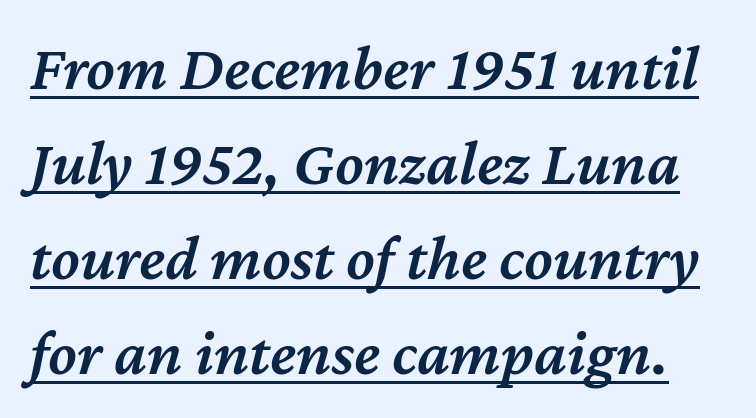
The image shows 65 px semibold type, italic (leaning right); set normal line spacing (1.46x), normal letter spacing, underlined; medium stroke contrast and a medium x-height.
